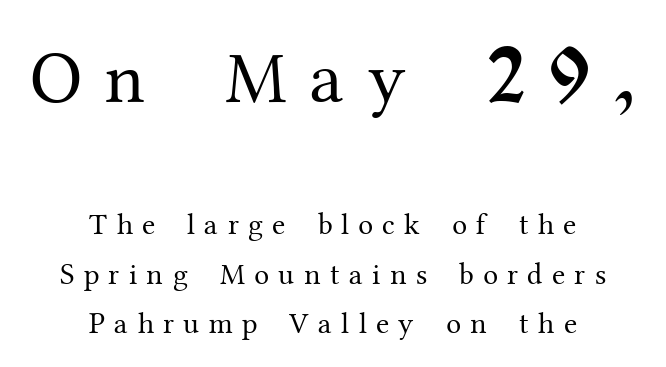
{"serif": "yes", "italic": "no", "bold": "no", "weight": "regular", "width": "normal", "stroke_contrast": "medium", "x_height": "medium", "monospaced": "no", "underline": "no", "align": "center", "line_spacing": "normal", "line_spacing_ratio": 1.65, "letter_spacing": "wide", "letter_spacing_em": 0.31, "larger_block": "first", "size_ratio": 2.47, "glyph_px": 74}
